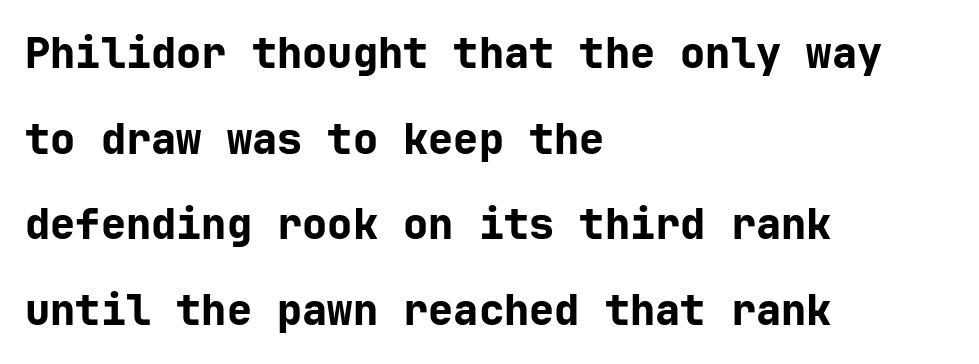
Reading down the block, your eye returns to a fixed left position each line. To sum up the face: it is a sans, with no serifs. The gap between lines stays unmarked. Heft: maximum for text — a bold.
